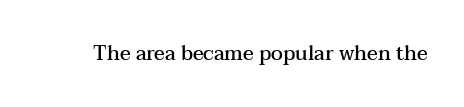
The image shows 20 px text type, upright; set normal letter spacing, not underlined.
